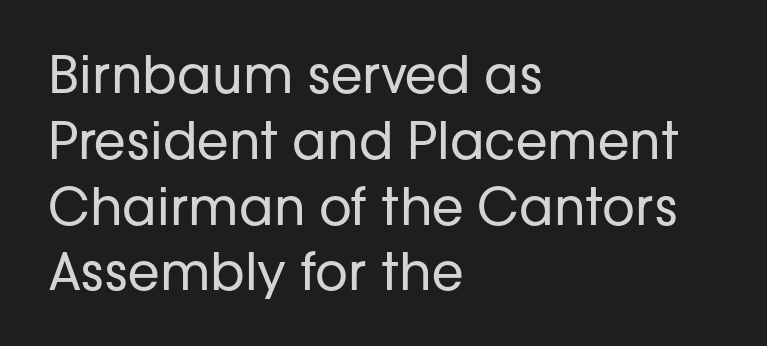
The image shows 51 px regular-weight sans-serif type, upright; set left-aligned, normal line spacing (1.29x), normal letter spacing, not underlined; low stroke contrast and a medium x-height.
